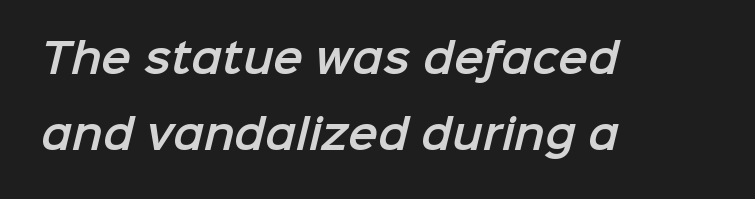
The image shows 40 px sans-serif type; set left-aligned, line spacing 1.89x, normal letter spacing, not underlined; low stroke contrast and a medium x-height.
